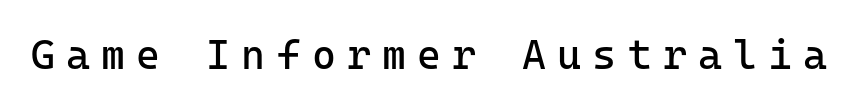
The image shows 41 px regular-weight sans-serif type, upright, monospaced; set unusually wide letter spacing (+0.27 em), not underlined; low stroke contrast and a medium x-height.
